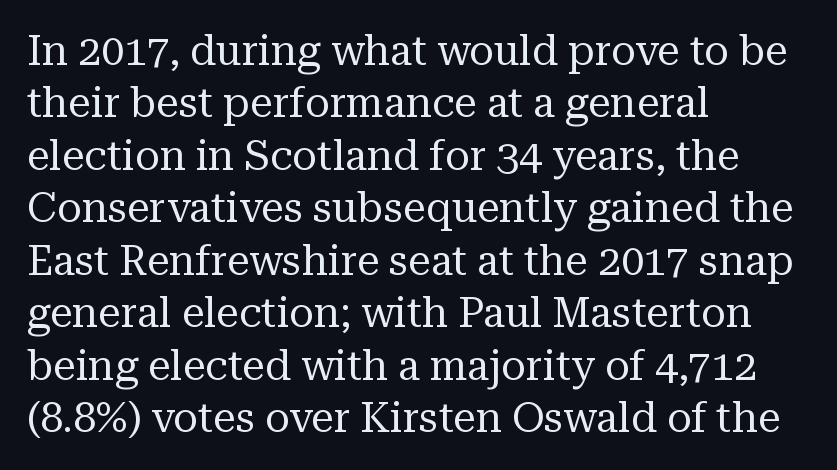
Q: Is the text bold? A: No.
Q: Is the text italic (slanted)? A: No, it is upright.
Q: Is the typeface a serif or a sans-serif typeface? A: Serif.
Q: Is the text underlined? A: No.
Q: How is the paragraph aligned? A: Left-aligned.
Q: Is the spacing between letters normal or unusually wide? A: Normal.
Q: Is the spacing between lines tight, normal or loose? A: Normal.
Q: Width (condensed, normal, or wide)? A: Normal.
Q: Stroke contrast? A: Medium.
Q: x-height? A: Medium.
Q: Monospaced? A: No.
